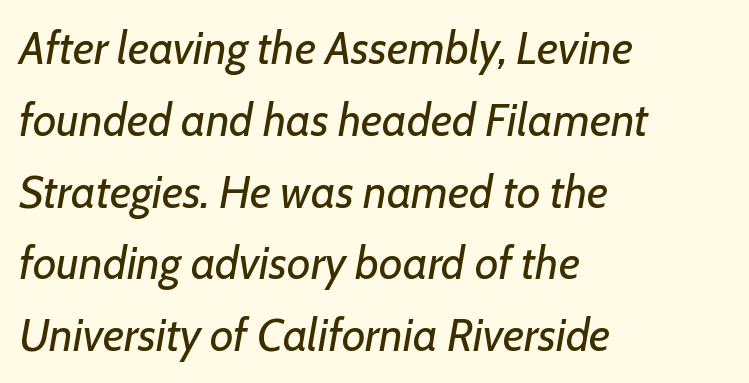
The image shows 46 px regular-weight type, italic (leaning right); set left-aligned, normal line spacing (1.56x), normal letter spacing, not underlined; low stroke contrast and a medium x-height.
